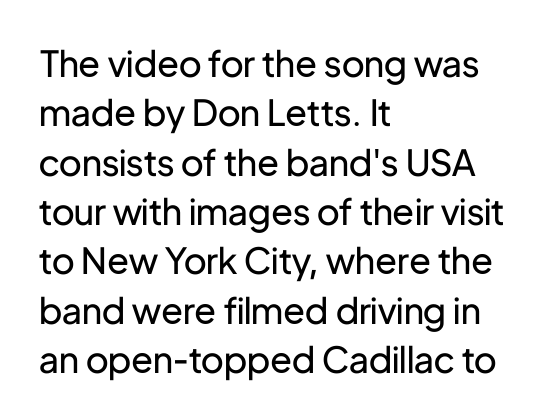
The image shows 36 px regular-weight sans-serif type, upright; set left-aligned, normal line spacing (1.37x), normal letter spacing, not underlined; low stroke contrast and a medium x-height.
